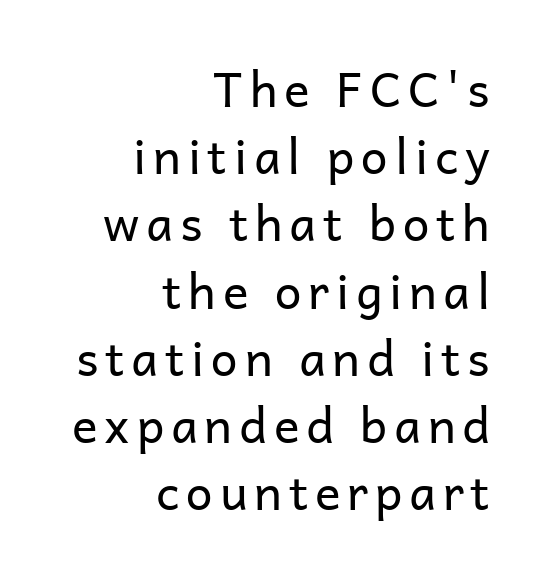
Q: Is the text bold? A: No.
Q: Is the text italic (slanted)? A: No, it is upright.
Q: Is the typeface a serif or a sans-serif typeface? A: Sans-serif.
Q: Is the text underlined? A: No.
Q: How is the paragraph aligned? A: Right-aligned.
Q: Is the spacing between lines tight, normal or loose? A: Normal.
Q: Width (condensed, normal, or wide)? A: Normal.
Q: Stroke contrast? A: Low.
Q: x-height? A: Medium.
Q: Monospaced? A: No.
